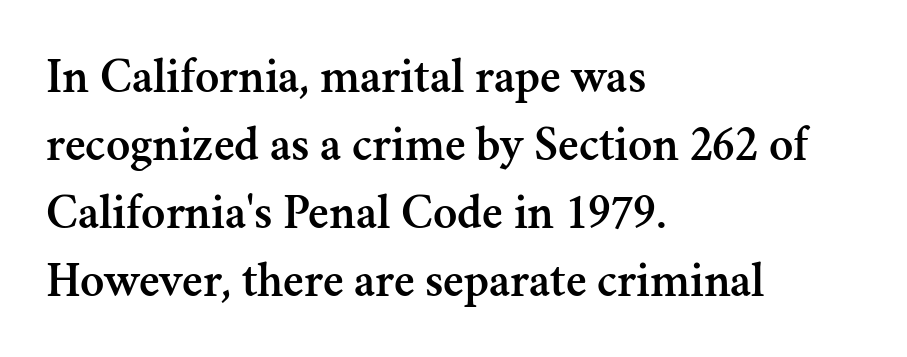
{"serif": "yes", "italic": "no", "width": "normal", "stroke_contrast": "medium", "x_height": "small", "monospaced": "no", "underline": "no", "align": "left", "line_spacing": "normal", "line_spacing_ratio": 1.36, "letter_spacing": "normal", "letter_spacing_em": 0.0, "glyph_px": 50}
